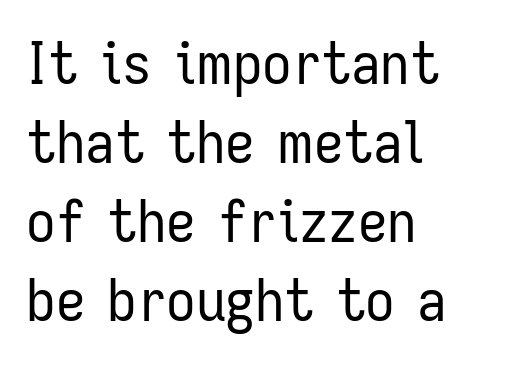
Beneath every word, the page is bare. The setting favours the left margin, as ordinary paragraphs usually do. Nope, no serifs anywhere on these letters. These glyphs show unthickened strokes, regular width or finer. In terms of posture, this sample is upright. A typesetter would call this zero additional tracking.
